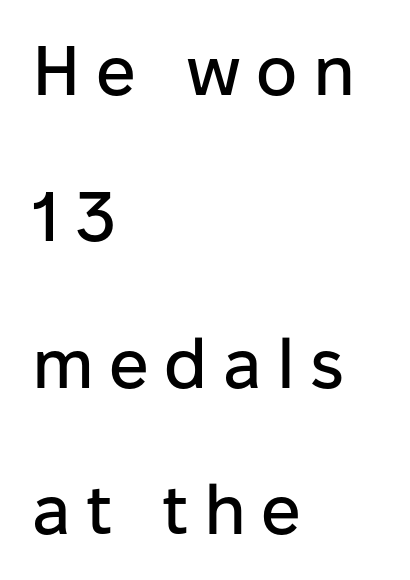
The glyphs are unaccompanied by any horizontal stroke below them. Spacing between characters has been opened up far beyond the box default. Line starts are locked; line ends wander. Whoever set this chose breathing room over compactness in the vertical rhythm. These lines are composed in type without serifs. Posture: upright roman.
